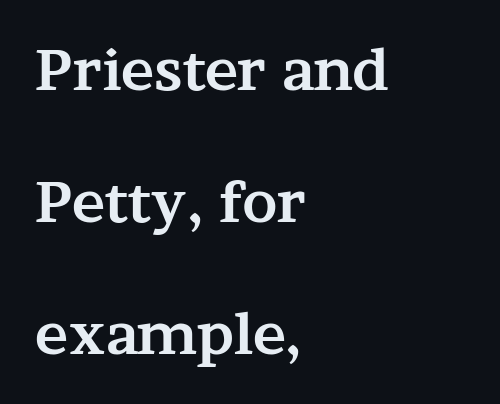
{"serif": "yes", "italic": "no", "bold": "yes", "weight": "bold", "width": "wide", "stroke_contrast": "medium", "x_height": "medium", "monospaced": "no", "underline": "no", "align": "left", "line_spacing": "loose", "line_spacing_ratio": 2.36, "letter_spacing": "normal", "letter_spacing_em": 0.0, "glyph_px": 56}
